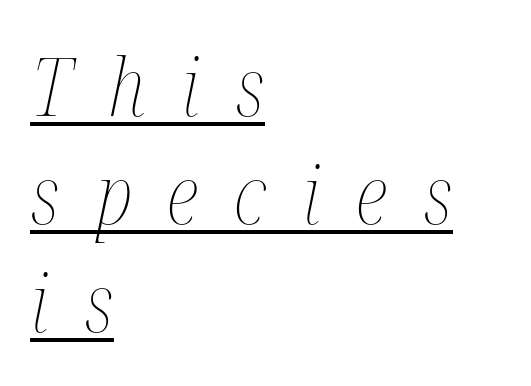
{"italic": "yes", "lean": "right", "slant_degrees": 12, "bold": "no", "weight": "thin", "width": "condensed", "stroke_contrast": "medium", "x_height": "medium", "monospaced": "no", "underline": "yes", "align": "left", "line_spacing": "normal", "line_spacing_ratio": 1.35, "letter_spacing": "wide", "letter_spacing_em": 0.45, "glyph_px": 80}
